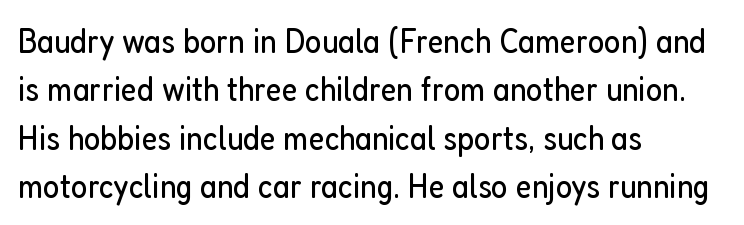
{"serif": "no", "italic": "no", "bold": "no", "weight": "regular", "width": "condensed", "stroke_contrast": "low", "x_height": "medium", "monospaced": "no", "underline": "no", "align": "left", "line_spacing": "normal", "line_spacing_ratio": 1.38, "letter_spacing": "normal", "letter_spacing_em": 0.0, "glyph_px": 35}
